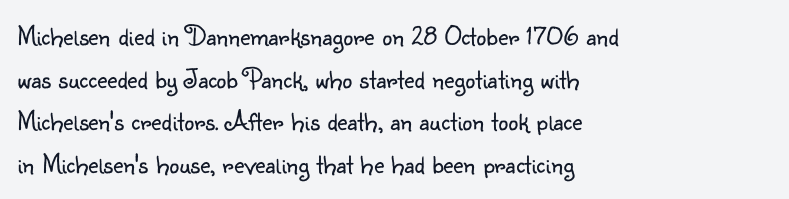
Which margin do the lines hug? The left one — the right edge is uneven. The axis of the letterforms is exactly vertical. You could not count columns in this text — the font is proportionally spaced. Letters rest on an invisible, unmarked baseline. Rows of type keep a routine distance in the vertical direction.
